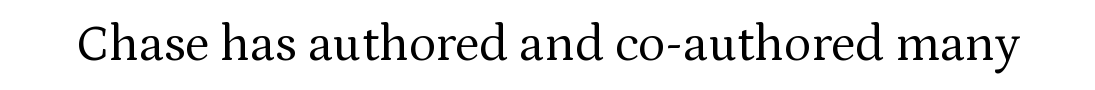
Q: Is the text bold? A: No.
Q: Is the text italic (slanted)? A: No, it is upright.
Q: Is the typeface a serif or a sans-serif typeface? A: Serif.
Q: Is the text underlined? A: No.
Q: Is the spacing between letters normal or unusually wide? A: Normal.
Q: Width (condensed, normal, or wide)? A: Normal.
Q: Stroke contrast? A: Medium.
Q: x-height? A: Medium.
Q: Monospaced? A: No.
